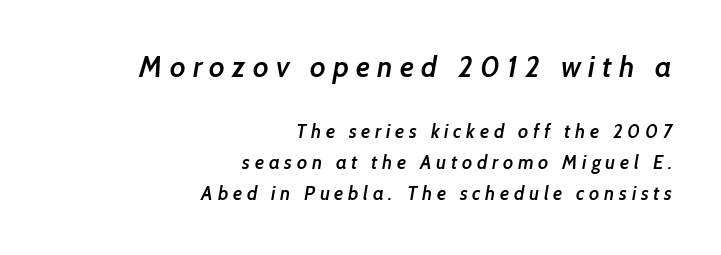
The rendering inserts visible extra space after every character. Varying glyph widths throughout — classic text-font behaviour. Size hierarchy here favors the leading block over the trailing one. The font family rendered here belongs to the sans-serif group.
